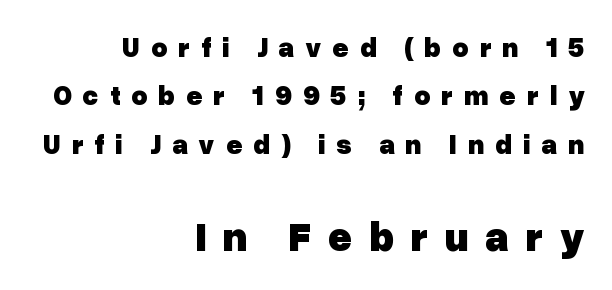
{"serif": "no", "italic": "no", "bold": "yes", "weight": "heavy", "width": "normal", "stroke_contrast": "low", "x_height": "medium", "monospaced": "no", "underline": "no", "align": "right", "line_spacing_ratio": 1.73, "letter_spacing": "wide", "letter_spacing_em": 0.38, "larger_block": "second", "size_ratio": 1.5, "glyph_px": 42}
